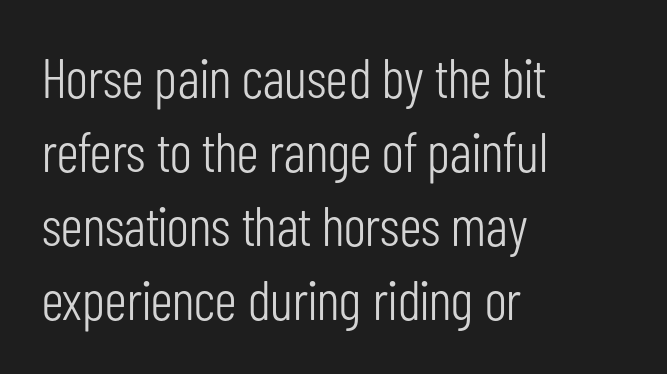
Q: Is the text bold? A: No.
Q: Is the text italic (slanted)? A: No, it is upright.
Q: Is the typeface a serif or a sans-serif typeface? A: Sans-serif.
Q: Is the text underlined? A: No.
Q: How is the paragraph aligned? A: Left-aligned.
Q: Is the spacing between letters normal or unusually wide? A: Normal.
Q: Is the spacing between lines tight, normal or loose? A: Normal.
Q: Width (condensed, normal, or wide)? A: Condensed.
Q: Stroke contrast? A: Low.
Q: x-height? A: Medium.
Q: Monospaced? A: No.
